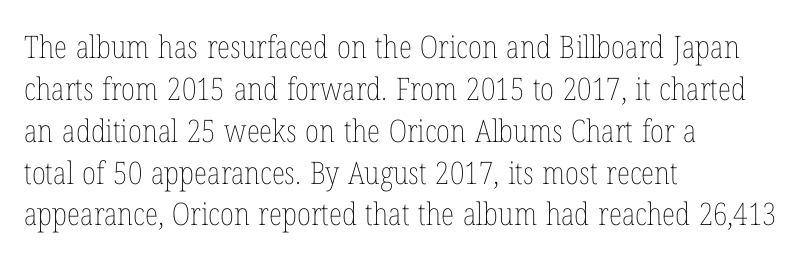
{"italic": "no", "bold": "no", "weight": "thin", "width": "condensed", "stroke_contrast": "low", "x_height": "medium", "monospaced": "no", "underline": "no", "align": "left", "line_spacing": "normal", "line_spacing_ratio": 1.35, "letter_spacing": "normal", "letter_spacing_em": 0.0, "glyph_px": 31}
